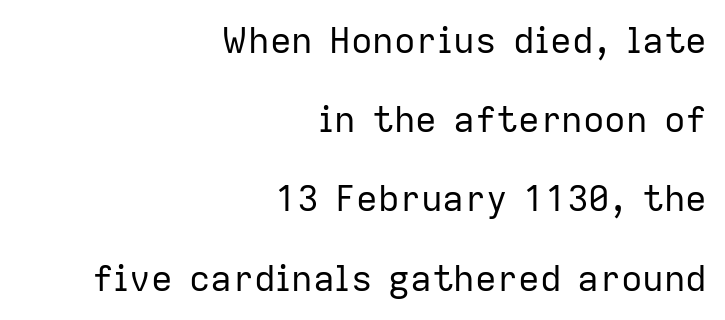
{"serif": "no", "italic": "no", "bold": "no", "weight": "regular", "width": "normal", "stroke_contrast": "low", "x_height": "medium", "monospaced": "no", "underline": "no", "align": "right", "line_spacing": "loose", "line_spacing_ratio": 2.2, "letter_spacing": "normal", "letter_spacing_em": 0.0, "glyph_px": 36}
